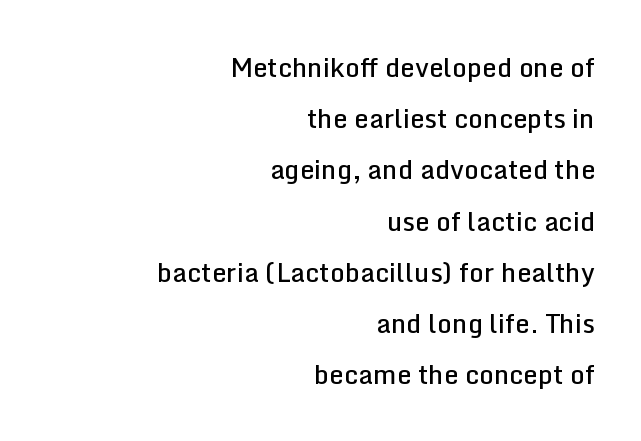
Q: Is the text bold? A: Semi-bold.
Q: Is the text italic (slanted)? A: No, it is upright.
Q: Is the text underlined? A: No.
Q: How is the paragraph aligned? A: Right-aligned.
Q: Is the spacing between letters normal or unusually wide? A: Normal.
Q: Is the spacing between lines tight, normal or loose? A: Loose.
